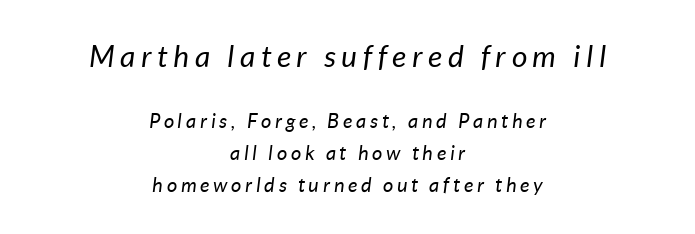
In terms of leading, this rendering sits right in the middle. Block one is the big one; block two sits smaller underneath. Compared with ordinary roman type, these characters are visibly tilted. On a weight scale, this lands at 450 or below.
